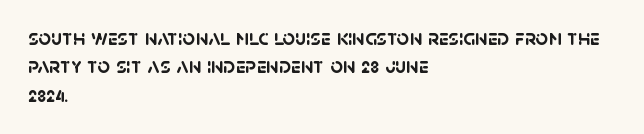
The image shows 22 px bold type; set left-aligned, normal line spacing (1.29x), normal letter spacing, not underlined.
